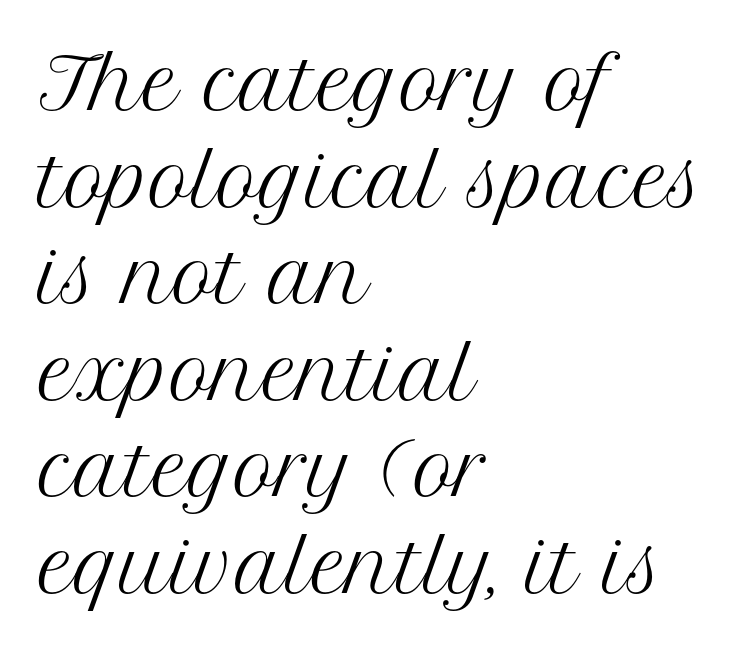
Each row of text sits above clean, open space. These lines stack with their left ends in a neat column. One glance says typical: line gaps are just what's usual. On a weight scale, this lands at 450 or below.
